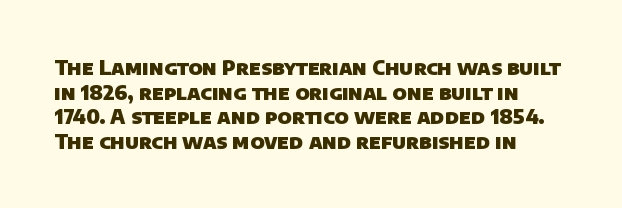
The image shows 20 px bold type; set left-aligned, line spacing 1.23x, normal letter spacing, not underlined.
